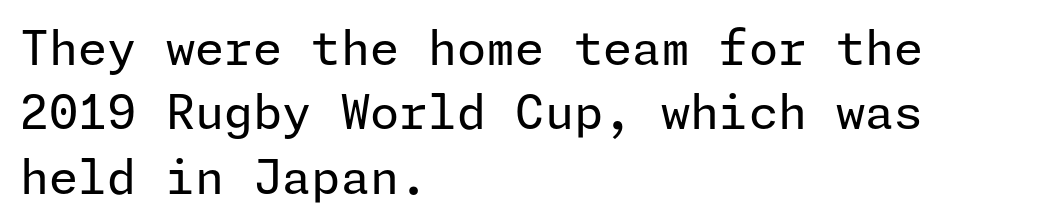
{"serif": "no", "italic": "no", "bold": "no", "weight": "regular", "width": "normal", "stroke_contrast": "low", "x_height": "medium", "underline": "no", "align": "left", "line_spacing": "normal", "line_spacing_ratio": 1.37, "letter_spacing": "normal", "letter_spacing_em": 0.0, "glyph_px": 47}
